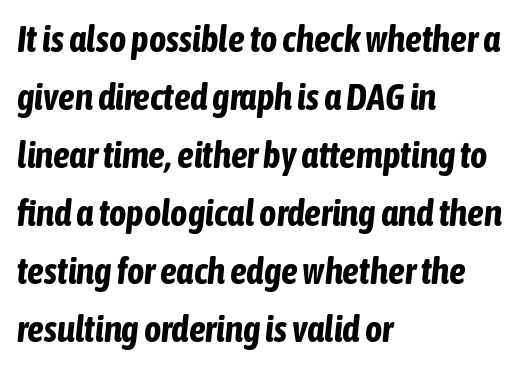
Q: Is the text bold? A: Yes.
Q: Is the text italic (slanted)? A: Yes, it leans right by about 6 degrees.
Q: Is the text underlined? A: No.
Q: How is the paragraph aligned? A: Left-aligned.
Q: Is the spacing between letters normal or unusually wide? A: Normal.
Q: Is the spacing between lines tight, normal or loose? A: Normal.
Q: Width (condensed, normal, or wide)? A: Condensed.
Q: Stroke contrast? A: Low.
Q: x-height? A: Medium.
Q: Monospaced? A: No.
